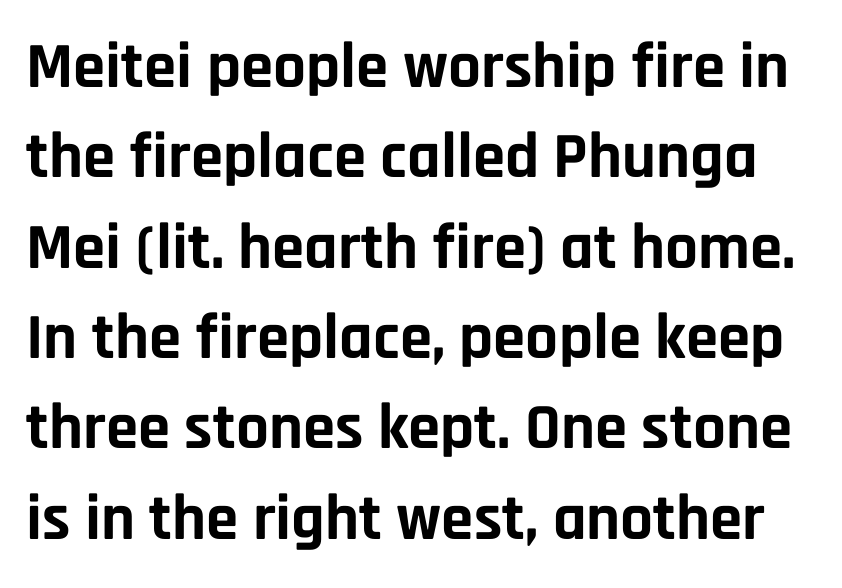
Short note: letters normally spaced. Unlike a traditional serif, this face leaves its strokes unadorned. Check the space under the baseline: it is left empty. Leading matches the norm, producing a regular column. Varying glyph widths throughout — classic text-font behaviour.
